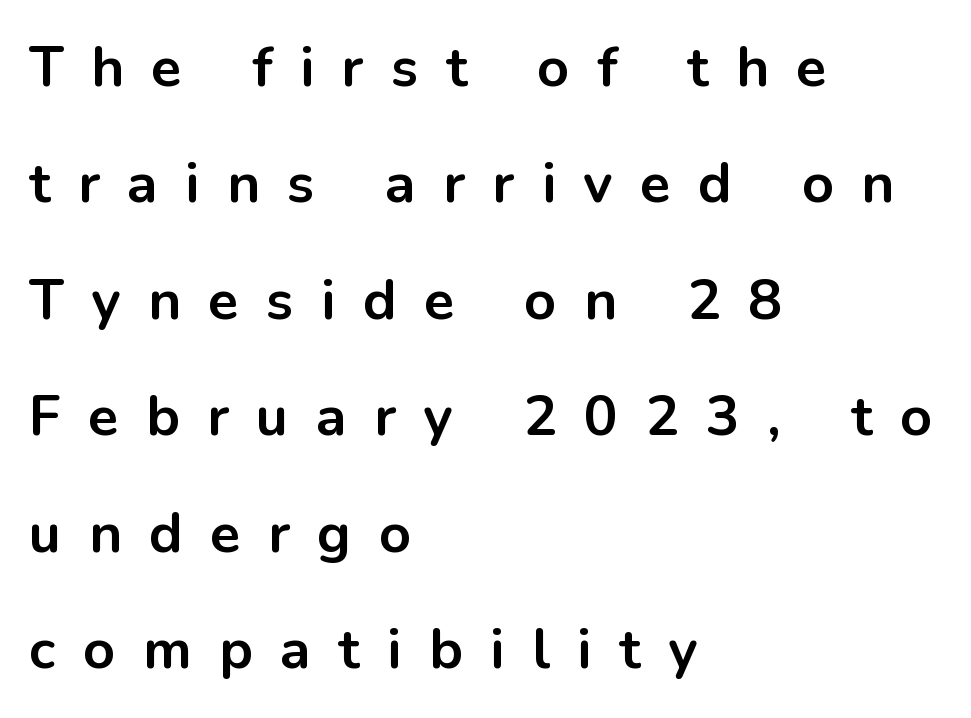
{"serif": "no", "italic": "no", "bold": "yes", "weight": "bold", "width": "normal", "stroke_contrast": "low", "x_height": "medium", "monospaced": "no", "underline": "no", "align": "left", "line_spacing": "loose", "line_spacing_ratio": 2.08, "letter_spacing": "wide", "letter_spacing_em": 0.49, "glyph_px": 56}
